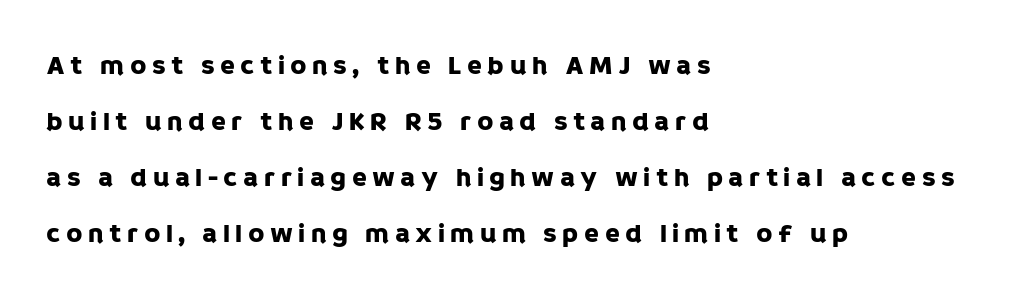
Short note: letters widely spaced. This sample uses an upright cut, with every glyph sitting square on the baseline. The zone under the glyphs is completely vacant. If you measured baseline to baseline, you'd find a long distance. The typesetter chose a ragged-right arrangement here.
